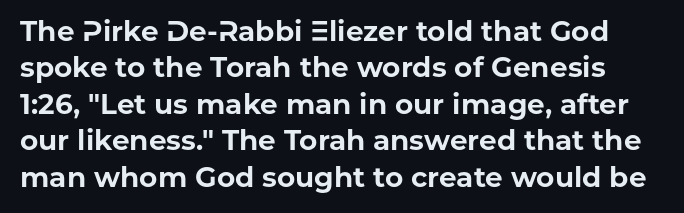
This rendering features lettering with no underline. Ascenders rise straight up at ninety degrees. Baseline-to-baseline distance is the conventional proportion of letter height. Is this a fixed-width face? No — the glyphs have proportional, varying widths. I'd describe the lettering as bold — thick and assertive. Nothing unusual about the tracking: characters are spaced as the font intends.
